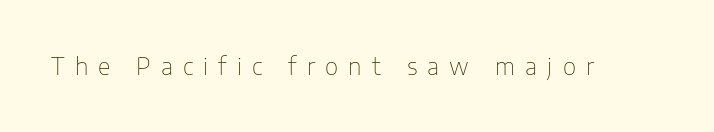
Letters rest on an invisible, unmarked baseline. Quick note: not italic, upright. Loose tracking; the words dissolve into strings of separated letters. Is this a heavy cut? Hardly; it is regular or lighter.
